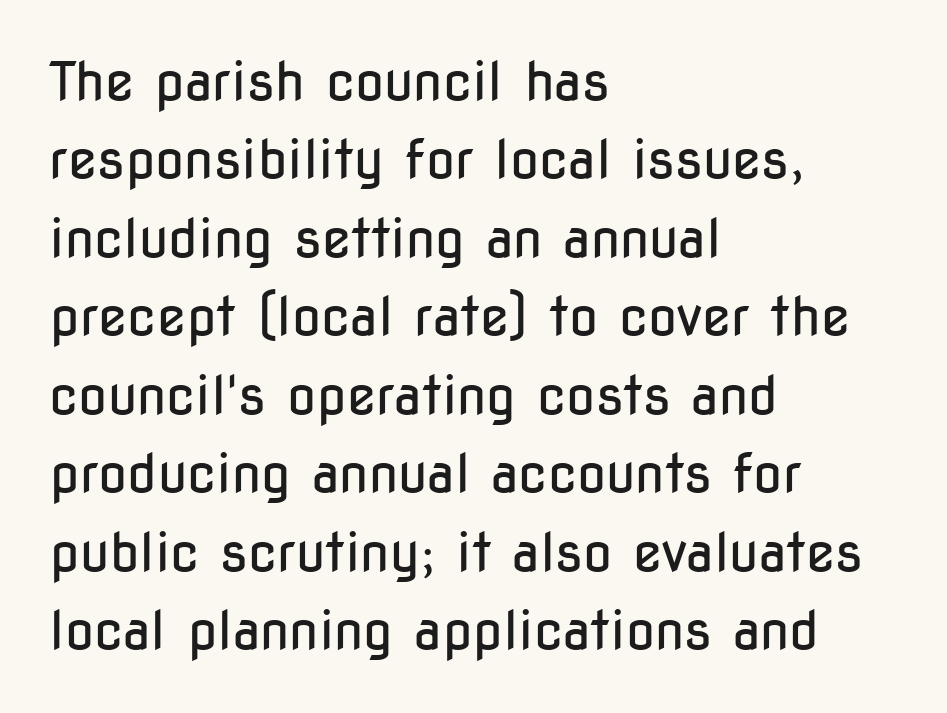
{"serif": "no", "italic": "no", "bold": "no", "weight": "regular", "width": "condensed", "stroke_contrast": "low", "x_height": "medium", "monospaced": "no", "underline": "no", "align": "left", "line_spacing": "normal", "line_spacing_ratio": 1.48, "letter_spacing": "normal", "letter_spacing_em": 0.0, "glyph_px": 53}
